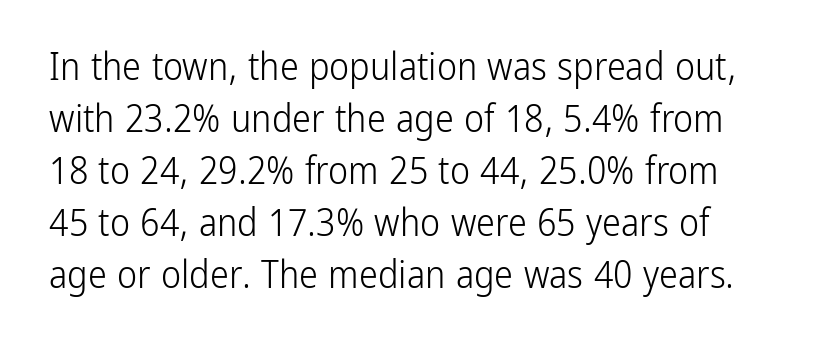
Plain, unruled lines of type. The face used here is proportionally spaced, like ordinary book or web type. No extra tracking has been applied to these lines. The rendering uses a moderate line-height, typical for paragraphs.
